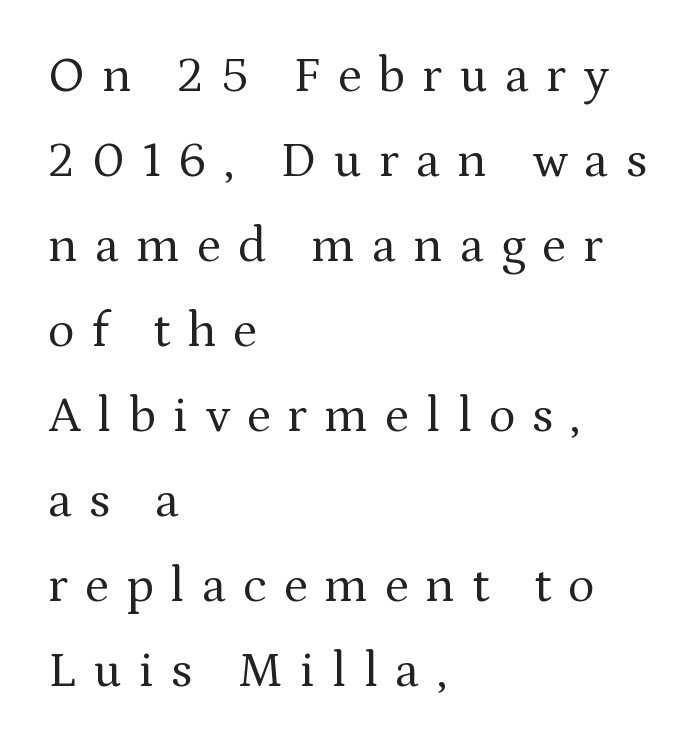
Which margin do the lines hug? The left one — the right edge is uneven. The strokes are not fattened; the text isn't bold. Letters rest on an invisible, unmarked baseline. The font family rendered here belongs to the serif group.
